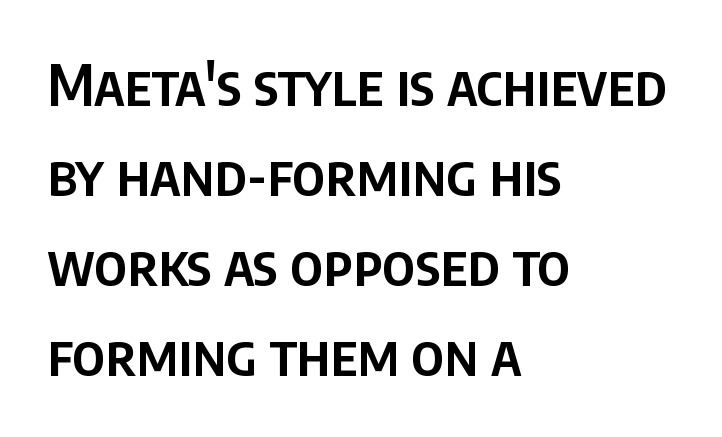
{"serif": "no", "italic": "no", "bold": "semi", "weight": "semibold", "width": "condensed", "stroke_contrast": "low", "x_height": "large", "monospaced": "no", "underline": "no", "align": "left", "line_spacing": "normal", "line_spacing_ratio": 1.58, "letter_spacing": "normal", "letter_spacing_em": 0.0, "glyph_px": 57}
